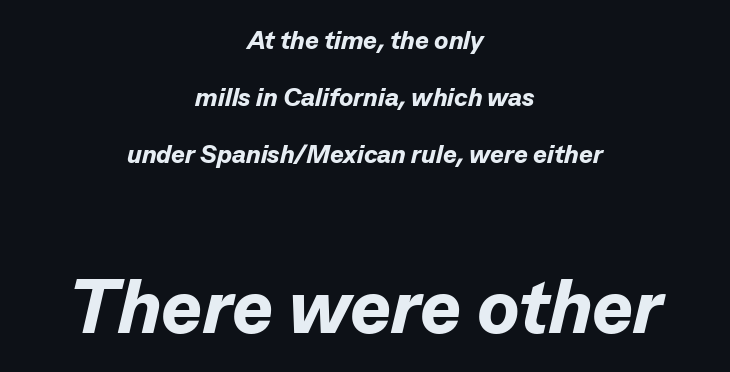
A typesetter would call this proportional, since set widths differ per character. Line starts and ends both wander, symmetrically. Designer's note — italics engaged. Spacing between characters is what you'd get straight out of the box.
